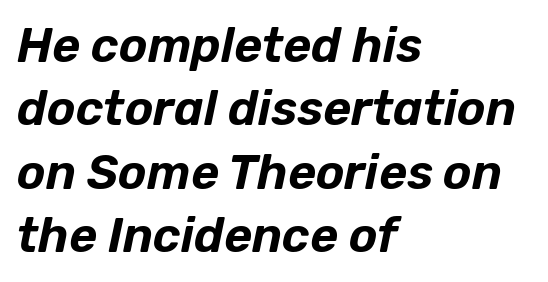
The text block is weighted toward the left margin, trailing off unevenly rightward. Here the designer chose a conventional face with non-uniform glyph widths. The gap between lines stays unmarked. Interline gaps are of average width in this sample.
